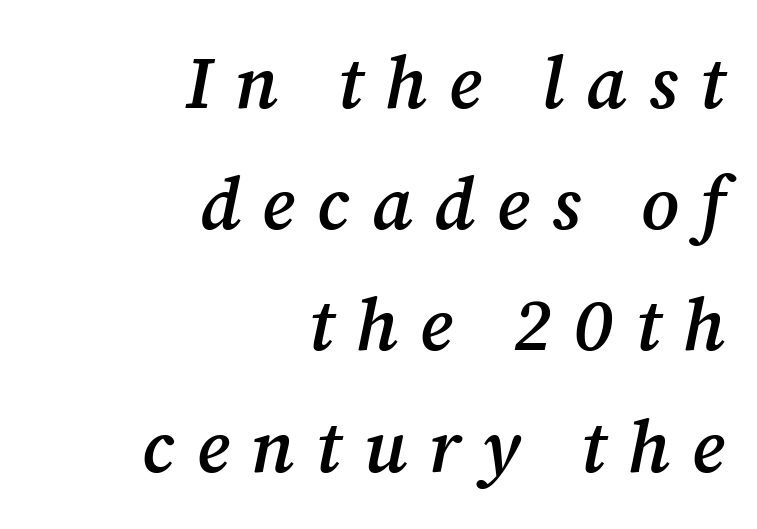
Q: Is the text bold? A: Semi-bold.
Q: Is the text italic (slanted)? A: Yes, it leans right by about 12 degrees.
Q: Is the typeface a serif or a sans-serif typeface? A: Serif.
Q: Is the text underlined? A: No.
Q: How is the paragraph aligned? A: Right-aligned.
Q: Is the spacing between letters normal or unusually wide? A: Unusually wide.
Q: Is the spacing between lines tight, normal or loose? A: Normal.
Q: Width (condensed, normal, or wide)? A: Normal.
Q: Stroke contrast? A: Medium.
Q: x-height? A: Medium.
Q: Monospaced? A: No.
